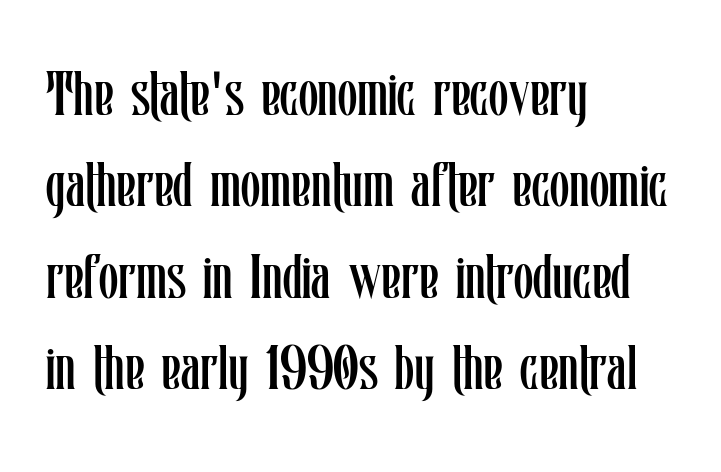
{"italic": "no", "bold": "no", "weight": "regular", "width": "condensed", "stroke_contrast": "low", "x_height": "medium", "monospaced": "no", "underline": "no", "align": "left", "line_spacing": "normal", "line_spacing_ratio": 1.45, "letter_spacing": "normal", "letter_spacing_em": 0.0, "glyph_px": 63}
